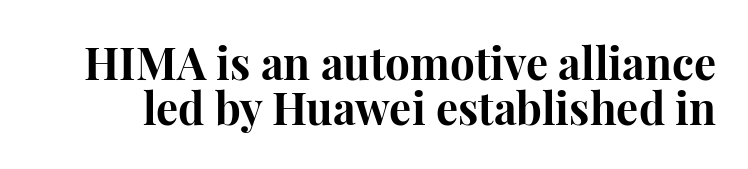
Q: Is the text bold? A: Yes.
Q: Is the text italic (slanted)? A: No, it is upright.
Q: Is the typeface a serif or a sans-serif typeface? A: Serif.
Q: Is the text underlined? A: No.
Q: Is the spacing between letters normal or unusually wide? A: Normal.
Q: Is the spacing between lines tight, normal or loose? A: Tight.
Q: Width (condensed, normal, or wide)? A: Normal.
Q: Stroke contrast? A: High.
Q: x-height? A: Medium.
Q: Monospaced? A: No.
